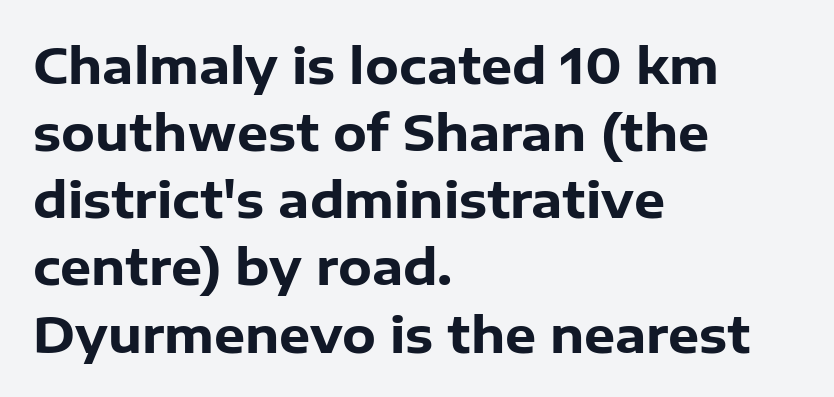
Q: Is the text bold? A: Yes.
Q: Is the text italic (slanted)? A: No, it is upright.
Q: Is the typeface a serif or a sans-serif typeface? A: Sans-serif.
Q: Is the text underlined? A: No.
Q: How is the paragraph aligned? A: Left-aligned.
Q: Is the spacing between letters normal or unusually wide? A: Normal.
Q: Is the spacing between lines tight, normal or loose? A: Normal.
Q: Width (condensed, normal, or wide)? A: Normal.
Q: Stroke contrast? A: Low.
Q: x-height? A: Medium.
Q: Monospaced? A: No.
